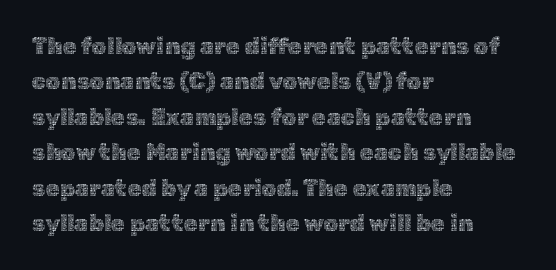
Q: Is the text bold? A: No.
Q: Is the text italic (slanted)? A: No, it is upright.
Q: Is the text underlined? A: No.
Q: How is the paragraph aligned? A: Left-aligned.
Q: Is the spacing between letters normal or unusually wide? A: Normal.
Q: Is the spacing between lines tight, normal or loose? A: Normal.
